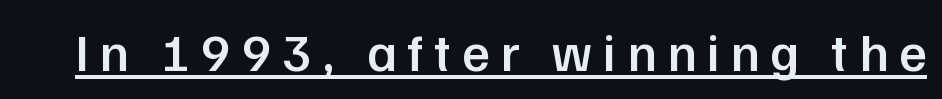
Q: Is the text bold? A: Semi-bold.
Q: Is the text italic (slanted)? A: No, it is upright.
Q: Is the typeface a serif or a sans-serif typeface? A: Sans-serif.
Q: Is the text underlined? A: Yes.
Q: Is the spacing between letters normal or unusually wide? A: Unusually wide.
Q: Width (condensed, normal, or wide)? A: Normal.
Q: Stroke contrast? A: Low.
Q: x-height? A: Medium.
Q: Monospaced? A: No.
